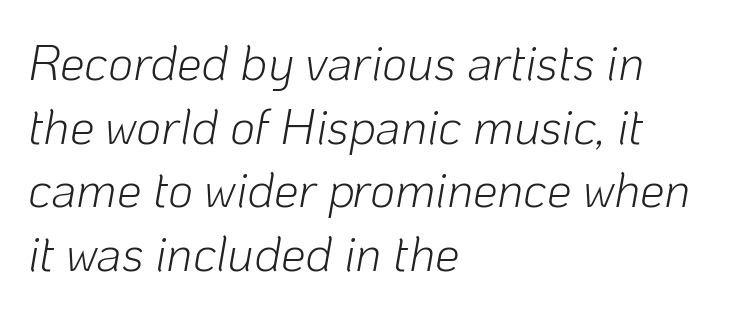
This is not heavy type; no bold has been used. Leading: standard. Tracking value appears to be zero — textbook default spacing. Rendered with sloped, italic letterforms. Rule under the text: the space is simply empty.
